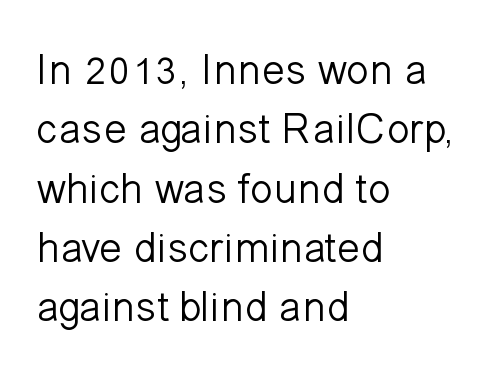
The image shows 43 px light sans-serif type, upright; set left-aligned, normal line spacing (1.38x), normal letter spacing, not underlined; low stroke contrast and a medium x-height.
